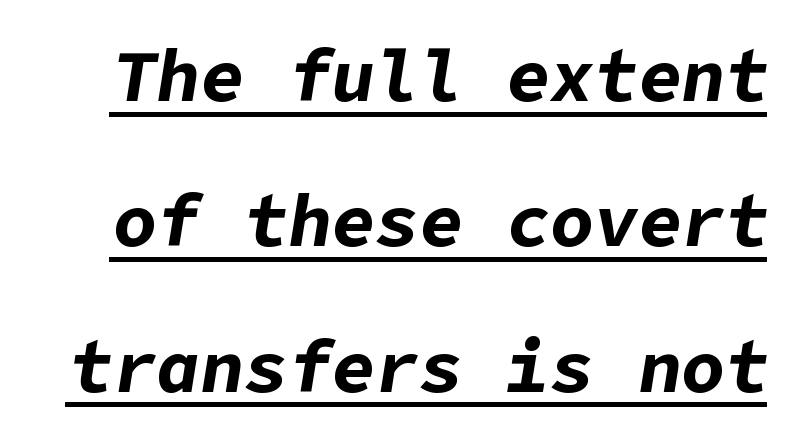
{"italic": "yes", "lean": "right", "slant_degrees": 9, "bold": "yes", "weight": "bold", "width": "normal", "stroke_contrast": "low", "x_height": "medium", "underline": "yes", "line_spacing": "loose", "line_spacing_ratio": 1.99, "letter_spacing": "normal", "letter_spacing_em": 0.0, "glyph_px": 73}
